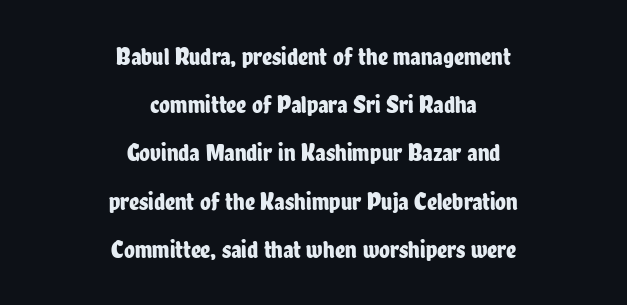
Q: Is the text italic (slanted)? A: No, it is upright.
Q: Is the text underlined? A: No.
Q: How is the paragraph aligned? A: Centered.
Q: Is the spacing between letters normal or unusually wide? A: Normal.
Q: Is the spacing between lines tight, normal or loose? A: Loose.
